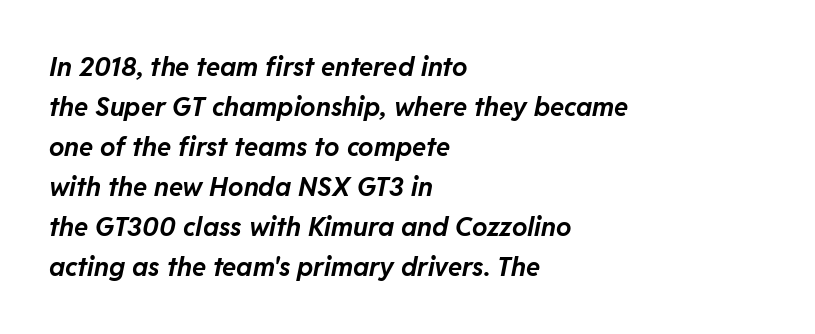
Q: Is the text bold? A: Yes.
Q: Is the text italic (slanted)? A: Yes, it leans right by about 11 degrees.
Q: Is the text underlined? A: No.
Q: How is the paragraph aligned? A: Left-aligned.
Q: Is the spacing between letters normal or unusually wide? A: Normal.
Q: Is the spacing between lines tight, normal or loose? A: Normal.
